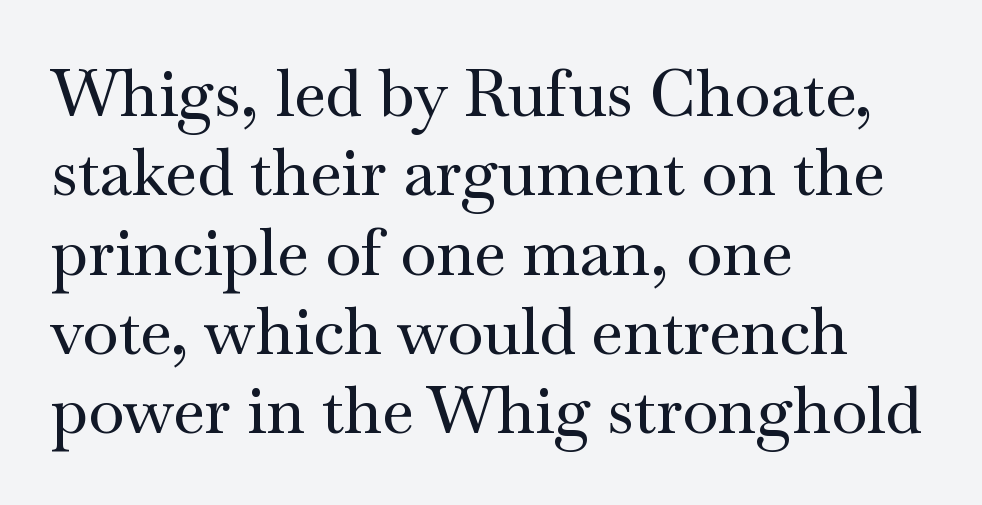
{"serif": "yes", "italic": "no", "width": "wide", "stroke_contrast": "medium", "x_height": "small", "monospaced": "no", "underline": "no", "align": "left", "line_spacing_ratio": 1.22, "letter_spacing": "normal", "letter_spacing_em": 0.0, "glyph_px": 65}
